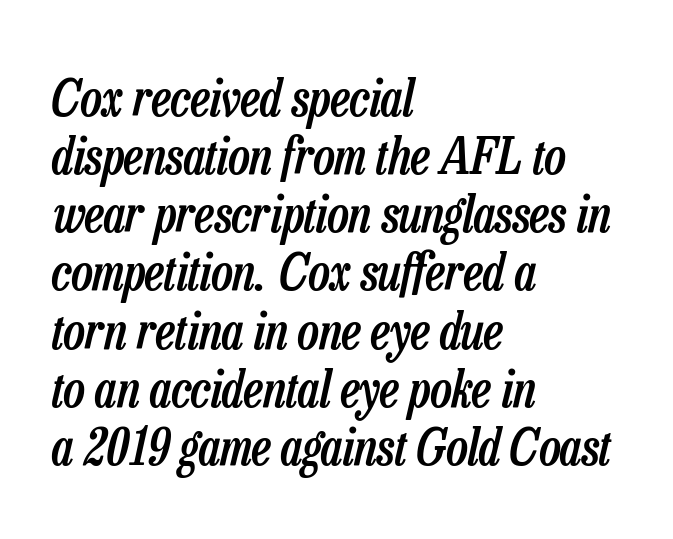
Q: Is the text bold? A: Semi-bold.
Q: Is the text italic (slanted)? A: Yes, it leans right by about 13 degrees.
Q: Is the text underlined? A: No.
Q: How is the paragraph aligned? A: Left-aligned.
Q: Is the spacing between letters normal or unusually wide? A: Normal.
Q: Is the spacing between lines tight, normal or loose? A: Tight.
Q: Width (condensed, normal, or wide)? A: Condensed.
Q: Stroke contrast? A: Low.
Q: x-height? A: Medium.
Q: Monospaced? A: No.
